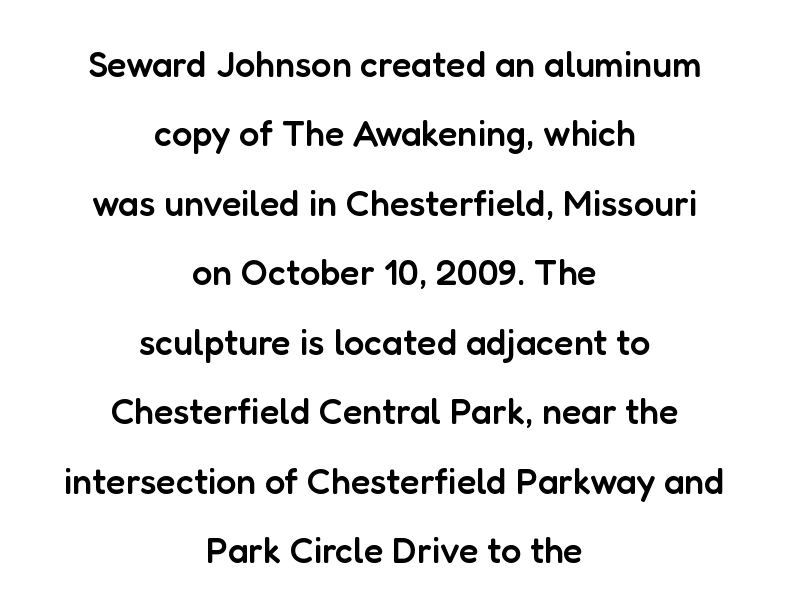
{"serif": "no", "italic": "no", "bold": "semi", "weight": "semibold", "width": "normal", "stroke_contrast": "low", "x_height": "medium", "monospaced": "no", "underline": "no", "align": "center", "line_spacing": "loose", "line_spacing_ratio": 1.93, "letter_spacing": "normal", "letter_spacing_em": 0.0, "glyph_px": 36}
